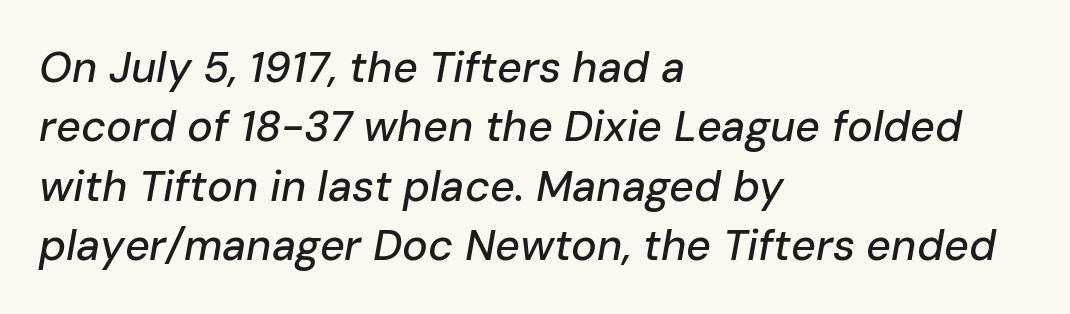
Q: Is the text italic (slanted)? A: Yes, it leans right by about 10 degrees.
Q: Is the text underlined? A: No.
Q: How is the paragraph aligned? A: Left-aligned.
Q: Is the spacing between letters normal or unusually wide? A: Normal.
Q: Is the spacing between lines tight, normal or loose? A: Normal.
Q: Width (condensed, normal, or wide)? A: Normal.
Q: Stroke contrast? A: Low.
Q: x-height? A: Medium.
Q: Monospaced? A: No.
